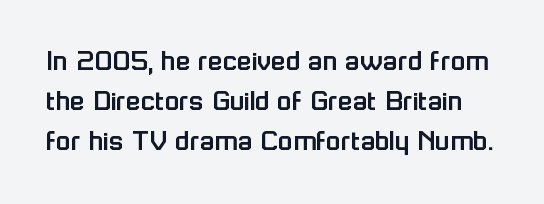
Q: Is the text italic (slanted)? A: No, it is upright.
Q: Is the typeface a serif or a sans-serif typeface? A: Sans-serif.
Q: Is the text underlined? A: No.
Q: Is the spacing between letters normal or unusually wide? A: Normal.
Q: Is the spacing between lines tight, normal or loose? A: Normal.
Q: Width (condensed, normal, or wide)? A: Normal.
Q: Stroke contrast? A: Low.
Q: x-height? A: Medium.
Q: Monospaced? A: No.
